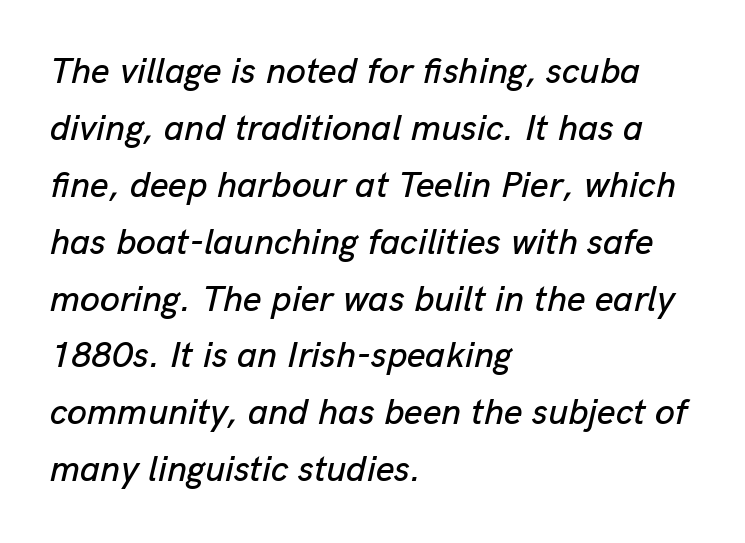
Q: Is the text italic (slanted)? A: Yes, it leans right by about 13 degrees.
Q: Is the text underlined? A: No.
Q: How is the paragraph aligned? A: Left-aligned.
Q: Is the spacing between letters normal or unusually wide? A: Normal.
Q: Is the spacing between lines tight, normal or loose? A: Normal.
Q: Width (condensed, normal, or wide)? A: Normal.
Q: Stroke contrast? A: Low.
Q: x-height? A: Medium.
Q: Monospaced? A: No.
